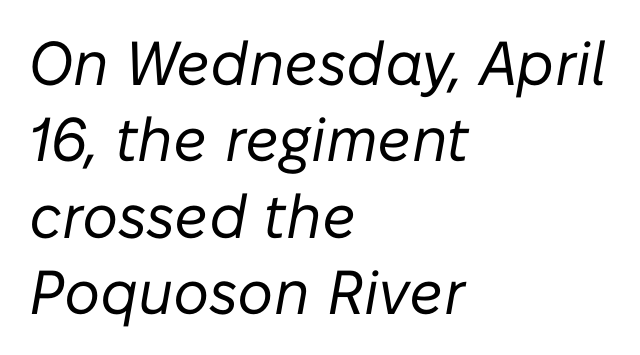
The image shows 62 px regular-weight type, italic (leaning right); set left-aligned, line spacing 1.23x, normal letter spacing, not underlined; low stroke contrast and a medium x-height.
